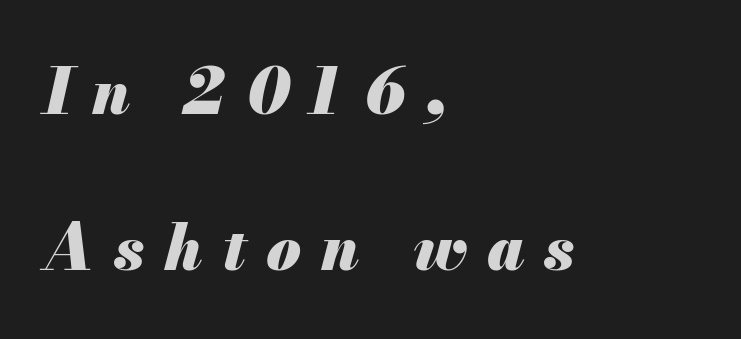
The image shows 63 px heavy type, italic (leaning right); set left-aligned, loose line spacing (2.47x), unusually wide letter spacing (+0.31 em), not underlined; medium stroke contrast and a small x-height.
